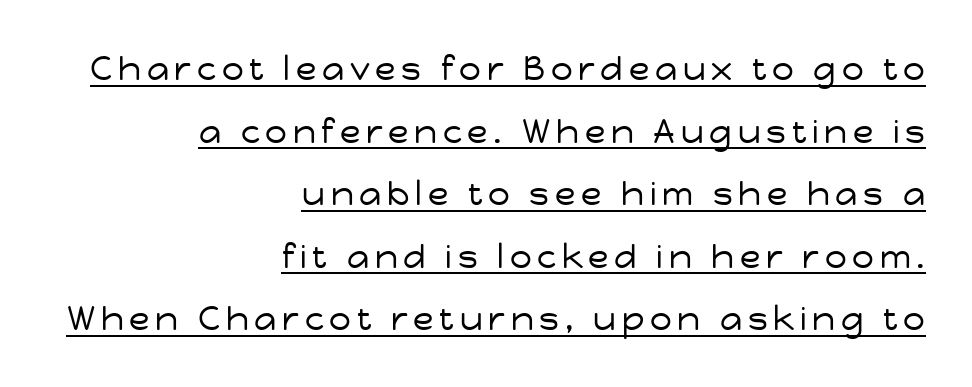
Q: Is the text bold? A: No.
Q: Is the text italic (slanted)? A: No, it is upright.
Q: Is the typeface a serif or a sans-serif typeface? A: Sans-serif.
Q: Is the text underlined? A: Yes.
Q: How is the paragraph aligned? A: Right-aligned.
Q: Width (condensed, normal, or wide)? A: Normal.
Q: Stroke contrast? A: Low.
Q: x-height? A: Medium.
Q: Monospaced? A: No.
